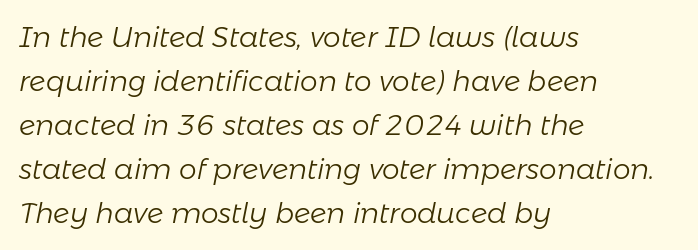
{"italic": "yes", "lean": "right", "slant_degrees": 11, "bold": "no", "weight": "light", "width": "normal", "stroke_contrast": "low", "x_height": "medium", "monospaced": "no", "underline": "no", "align": "left", "line_spacing": "normal", "line_spacing_ratio": 1.57, "letter_spacing": "normal", "letter_spacing_em": 0.0, "glyph_px": 28}
